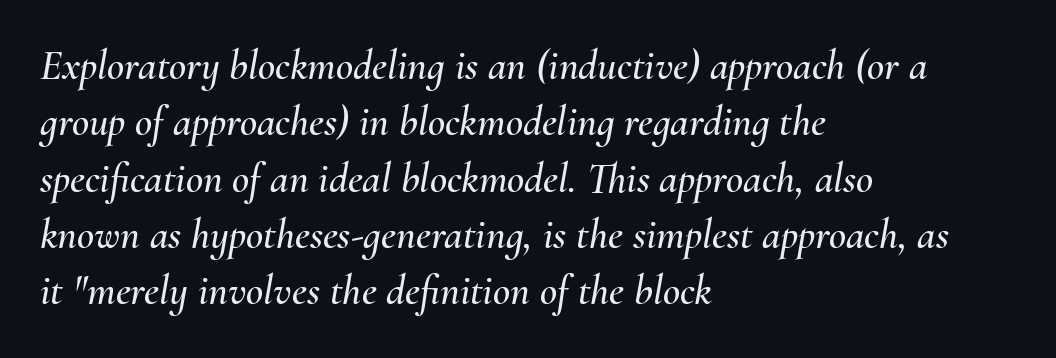
{"italic": "yes", "lean": "right", "slant_degrees": 10, "width": "normal", "stroke_contrast": "medium", "x_height": "small", "monospaced": "no", "underline": "no", "align": "left", "line_spacing": "normal", "line_spacing_ratio": 1.34, "letter_spacing": "normal", "letter_spacing_em": 0.0, "glyph_px": 42}
